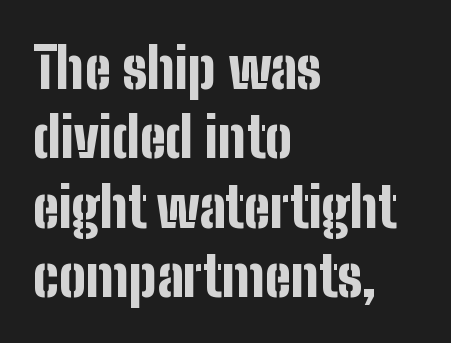
Q: Is the text bold? A: Yes.
Q: Is the text italic (slanted)? A: No, it is upright.
Q: Is the typeface a serif or a sans-serif typeface? A: Sans-serif.
Q: Is the text underlined? A: No.
Q: How is the paragraph aligned? A: Left-aligned.
Q: Is the spacing between letters normal or unusually wide? A: Normal.
Q: Width (condensed, normal, or wide)? A: Condensed.
Q: Stroke contrast? A: Low.
Q: x-height? A: Medium.
Q: Monospaced? A: No.
